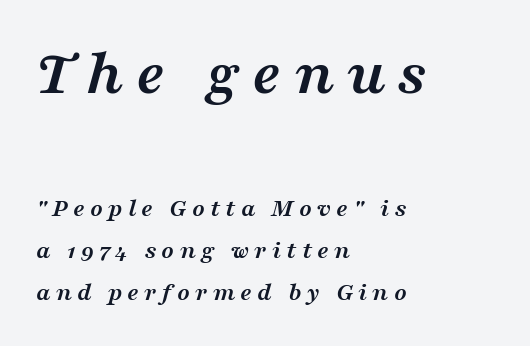
Designer's note — italics engaged. Letters rest on an invisible, unmarked baseline. A dark, heavy texture on the line: the type is bold. Spacing verdict: proportional, widths tailored to each character.
